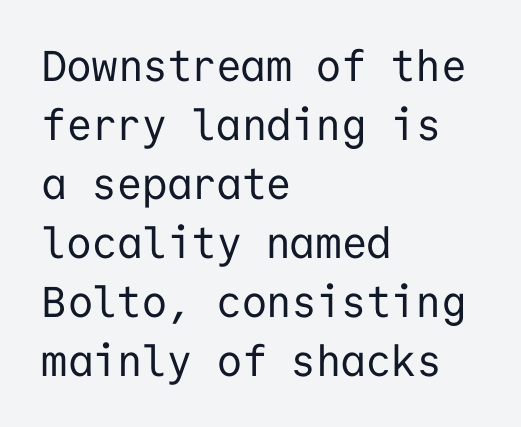
{"serif": "no", "italic": "no", "bold": "no", "weight": "regular", "width": "normal", "stroke_contrast": "low", "x_height": "medium", "monospaced": "yes", "underline": "no", "align": "left", "line_spacing": "normal", "line_spacing_ratio": 1.37, "letter_spacing": "normal", "letter_spacing_em": 0.0, "glyph_px": 43}
